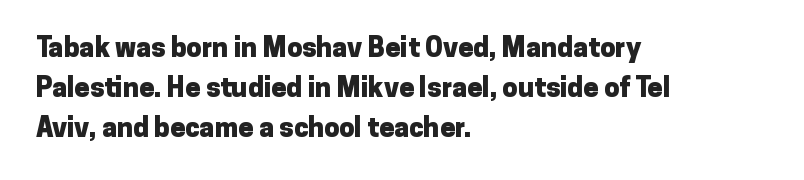
Q: Is the text bold? A: Yes.
Q: Is the text italic (slanted)? A: No, it is upright.
Q: Is the text underlined? A: No.
Q: How is the paragraph aligned? A: Left-aligned.
Q: Is the spacing between letters normal or unusually wide? A: Normal.
Q: Is the spacing between lines tight, normal or loose? A: Normal.
